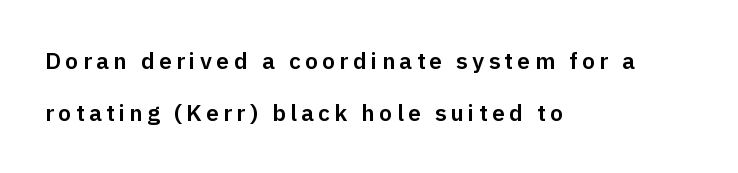
Q: Is the text italic (slanted)? A: No, it is upright.
Q: Is the text underlined? A: No.
Q: How is the paragraph aligned? A: Left-aligned.
Q: Is the spacing between lines tight, normal or loose? A: Loose.
